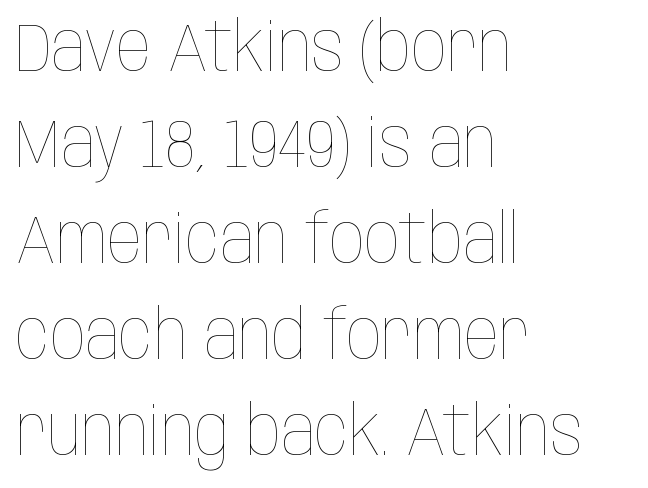
Horizontal alignment here is leftward, the default for most running prose. Normally led — the rows are evenly, conventionally spaced. This is the regular roman posture of the typeface. The rendering uses natural spacing where letterforms have individual widths. A bare baseline throughout the passage.
